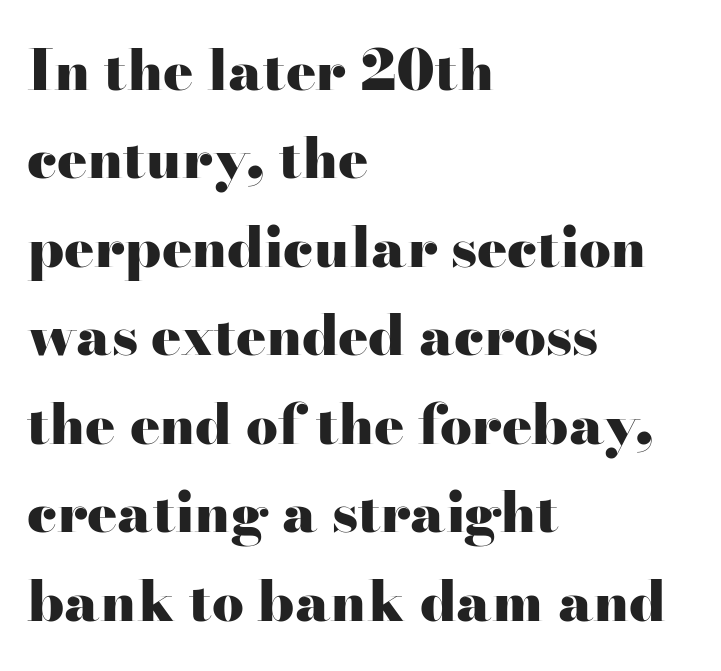
Q: Is the text bold? A: Yes.
Q: Is the text italic (slanted)? A: No, it is upright.
Q: Is the typeface a serif or a sans-serif typeface? A: Serif.
Q: Is the text underlined? A: No.
Q: How is the paragraph aligned? A: Left-aligned.
Q: Is the spacing between letters normal or unusually wide? A: Normal.
Q: Is the spacing between lines tight, normal or loose? A: Normal.
Q: Width (condensed, normal, or wide)? A: Wide.
Q: Stroke contrast? A: High.
Q: x-height? A: Small.
Q: Monospaced? A: No.
